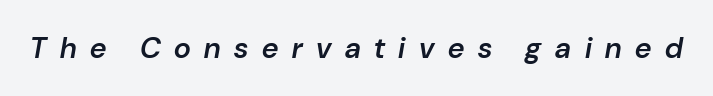
The image shows 29 px semibold type, italic (leaning right); set unusually wide letter spacing (+0.47 em), not underlined; low stroke contrast and a medium x-height.
